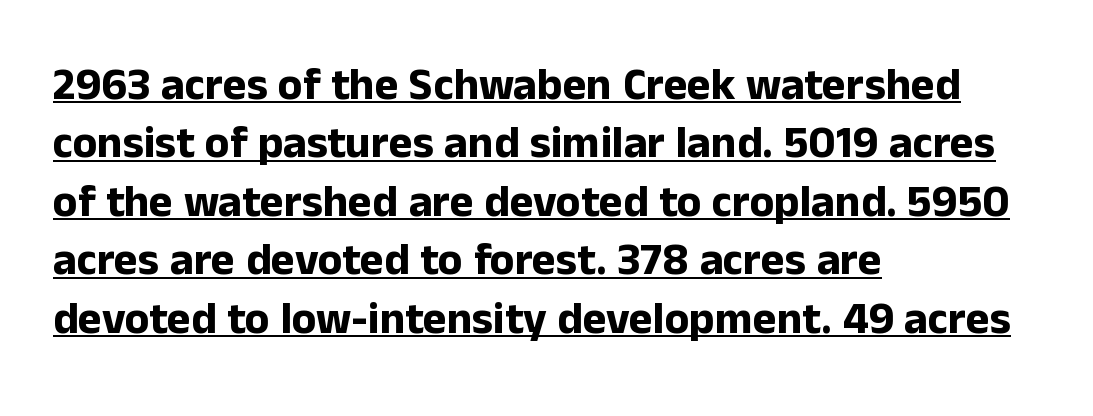
The image shows 45 px bold sans-serif type, upright; set left-aligned, normal line spacing (1.3x), normal letter spacing, underlined; low stroke contrast and a medium x-height.
